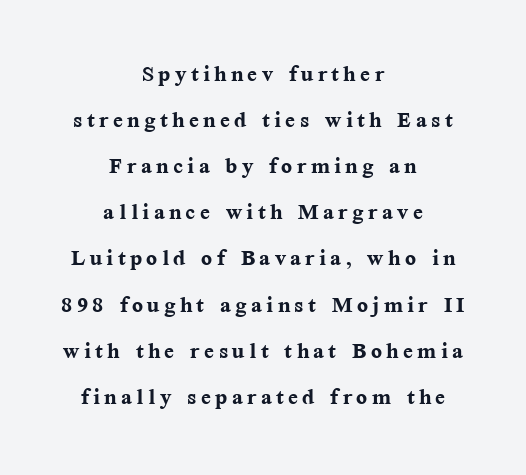
{"serif": "yes", "italic": "no", "bold": "yes", "weight": "semibold", "width": "normal", "stroke_contrast": "medium", "x_height": "medium", "monospaced": "no", "underline": "no", "align": "center", "line_spacing": "normal", "line_spacing_ratio": 1.59, "glyph_px": 29}
